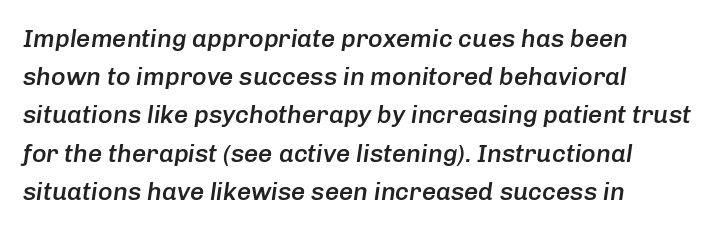
{"italic": "yes", "lean": "right", "slant_degrees": 8, "bold": "semi", "underline": "no", "align": "left", "line_spacing": "normal", "line_spacing_ratio": 1.53, "letter_spacing": "normal", "letter_spacing_em": 0.0, "glyph_px": 25}
